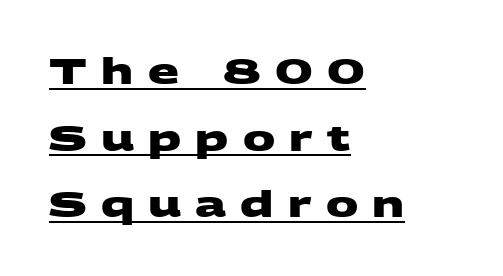
{"serif": "no", "bold": "yes", "weight": "heavy", "width": "wide", "stroke_contrast": "medium", "x_height": "large", "monospaced": "no", "underline": "yes", "align": "left", "line_spacing_ratio": 1.85, "letter_spacing": "wide", "letter_spacing_em": 0.4, "glyph_px": 36}
